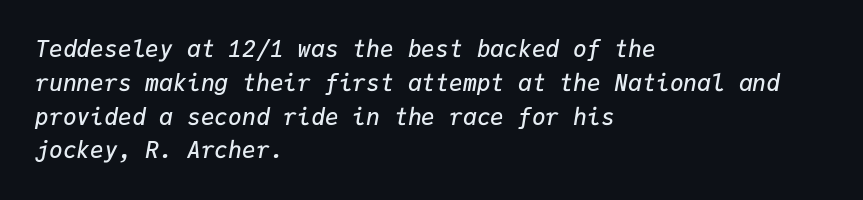
The letterforms sit shoulder to shoulder at normal distance. The words here are not underlined. In CSS terms this would be text-align: left. Compared with ordinary roman type, these characters are visibly tilted. How would I describe the line gaps? Plain and ordinary.
